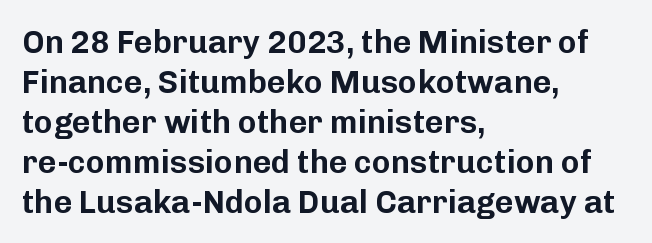
The typesetter chose a ragged-right arrangement here. Is there much room between lines? A standard amount, neither cramped nor airy. In terms of letterspacing, this is plain default setting. The typeface chosen for these lines omits serifs.
